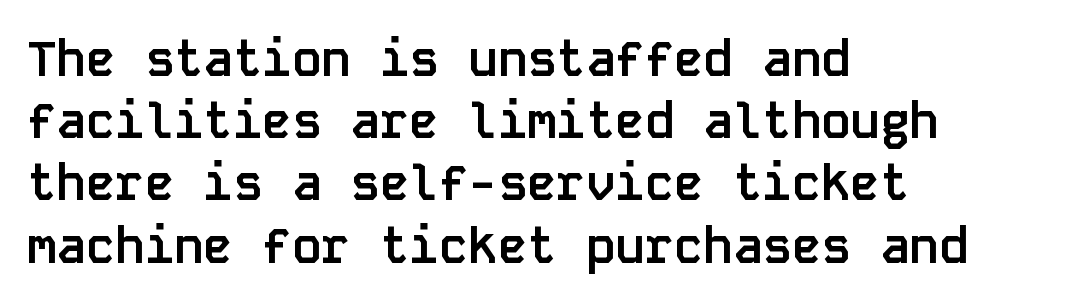
{"serif": "no", "italic": "no", "bold": "yes", "weight": "semibold", "width": "normal", "stroke_contrast": "low", "x_height": "large", "monospaced": "yes", "underline": "no", "align": "left", "line_spacing": "normal", "line_spacing_ratio": 1.27, "letter_spacing": "normal", "letter_spacing_em": 0.0, "glyph_px": 49}
